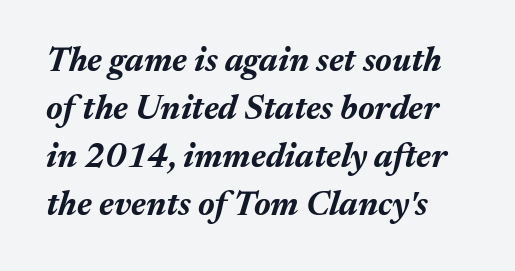
Q: Is the text bold? A: Yes.
Q: Is the text italic (slanted)? A: Yes, it leans right by about 17 degrees.
Q: Is the text underlined? A: No.
Q: Is the spacing between letters normal or unusually wide? A: Normal.
Q: Is the spacing between lines tight, normal or loose? A: Normal.
Q: Width (condensed, normal, or wide)? A: Normal.
Q: Stroke contrast? A: Medium.
Q: x-height? A: Medium.
Q: Monospaced? A: No.
